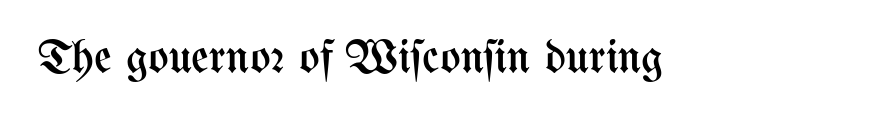
{"italic": "no", "bold": "no", "weight": "regular", "width": "condensed", "stroke_contrast": "medium", "x_height": "medium", "monospaced": "no", "underline": "no", "letter_spacing": "normal", "letter_spacing_em": 0.0, "glyph_px": 48}
